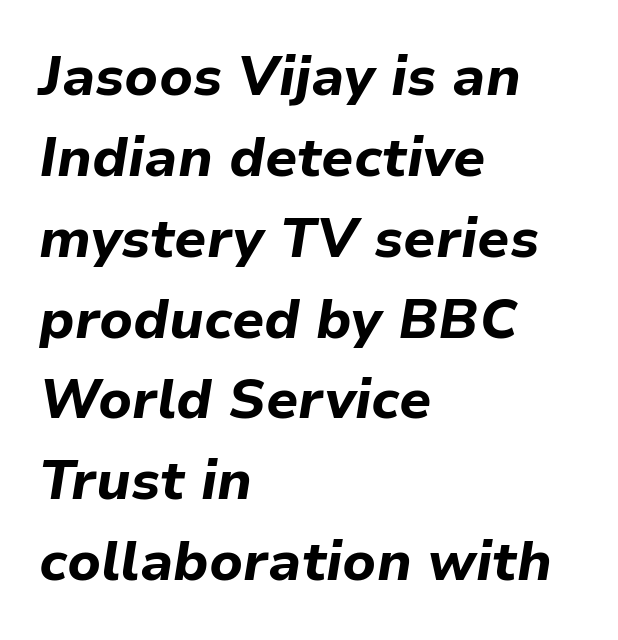
The image shows 55 px bold type, italic (leaning right); set left-aligned, normal line spacing (1.47x), normal letter spacing, not underlined; low stroke contrast and a medium x-height.
